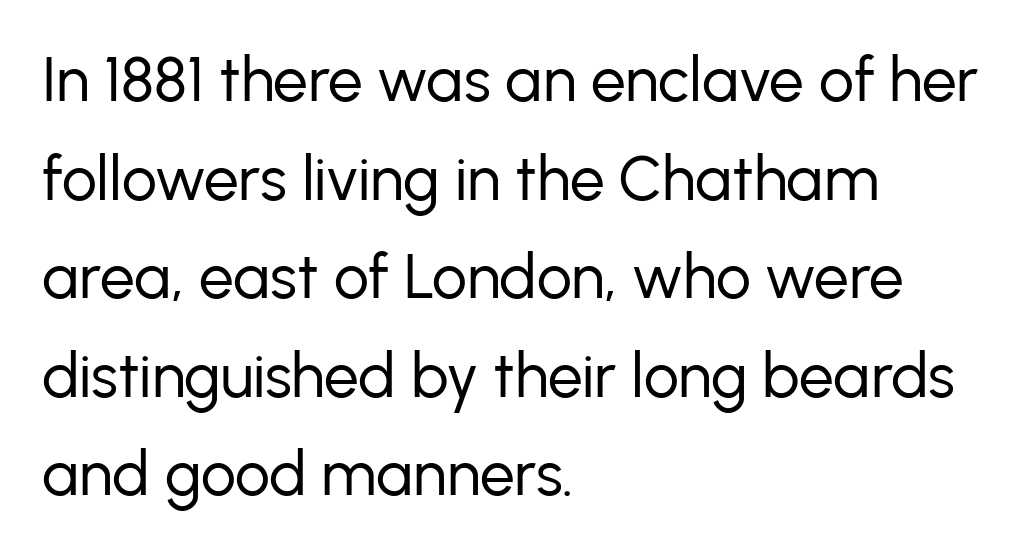
The image shows 62 px regular-weight sans-serif type, upright; set left-aligned, normal line spacing (1.59x), normal letter spacing, not underlined; low stroke contrast and a medium x-height.
